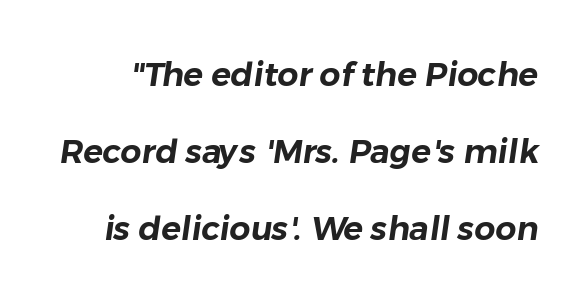
{"serif": "no", "width": "normal", "stroke_contrast": "low", "x_height": "medium", "monospaced": "no", "underline": "no", "line_spacing": "loose", "line_spacing_ratio": 2.33, "letter_spacing": "normal", "letter_spacing_em": 0.0, "glyph_px": 33}
